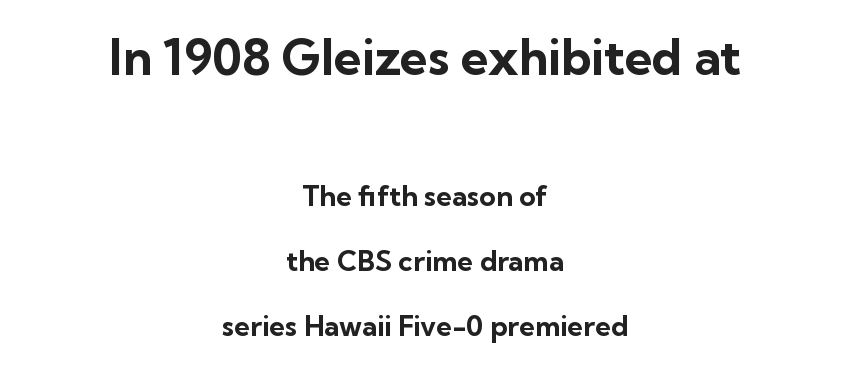
Which of the two is more prominent by size? The first, at the top. The strip under each line holds only bare page. Do the characters align in a grid? No, the font is proportional. Horizontally, the lines are justified to the midpoint only. Every character sits straight up, as roman type does.
